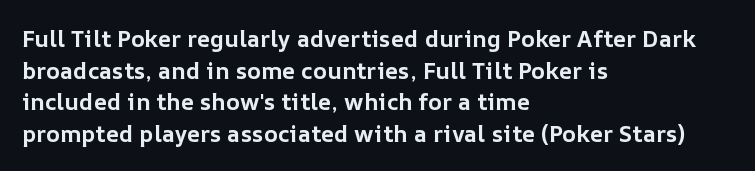
The image shows 23 px bold type, upright; set left-aligned, normal line spacing (1.37x), normal letter spacing, not underlined.
